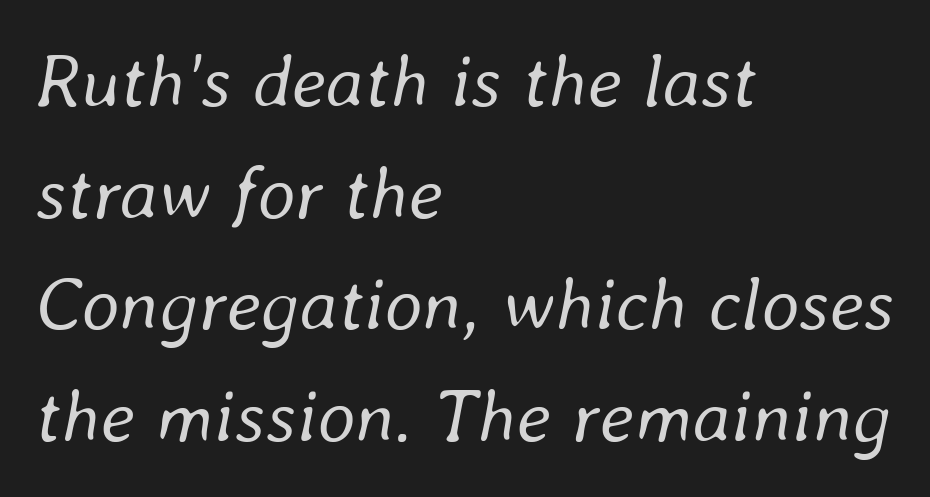
The face looks like a standard text weight, possibly lighter. This sample has the flowing, uneven cadence of proportional lettering. The designer left line spacing at the default. Beneath every word, the page is bare. The type is set solid horizontally, with unmodified tracking. The paragraph has a hard left edge and a soft right edge.
